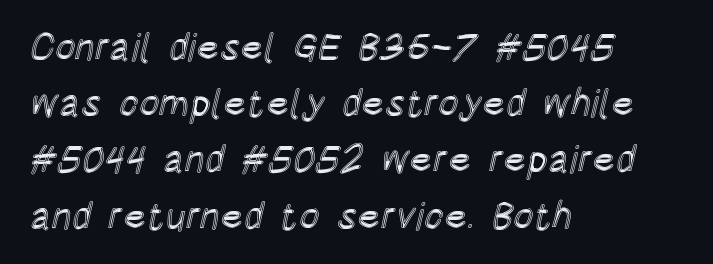
The image shows 38 px condensed type; set left-aligned, normal line spacing (1.48x), normal letter spacing, not underlined; a large x-height.
